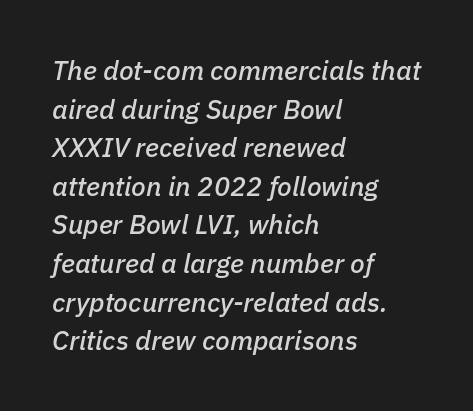
Descenders hang freely into open space. Successive baselines arrive at the customary interval. The specimen reads as italic at a glance. Letter spacing: default. Is the block centered? No — it sits flush against the left margin.
